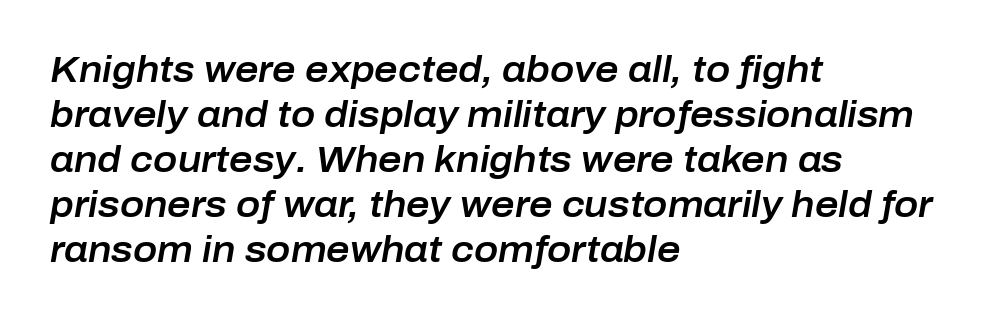
{"italic": "yes", "lean": "right", "slant_degrees": 10, "width": "normal", "stroke_contrast": "low", "x_height": "medium", "monospaced": "no", "underline": "no", "align": "left", "line_spacing": "normal", "line_spacing_ratio": 1.25, "letter_spacing": "normal", "letter_spacing_em": 0.0, "glyph_px": 36}
